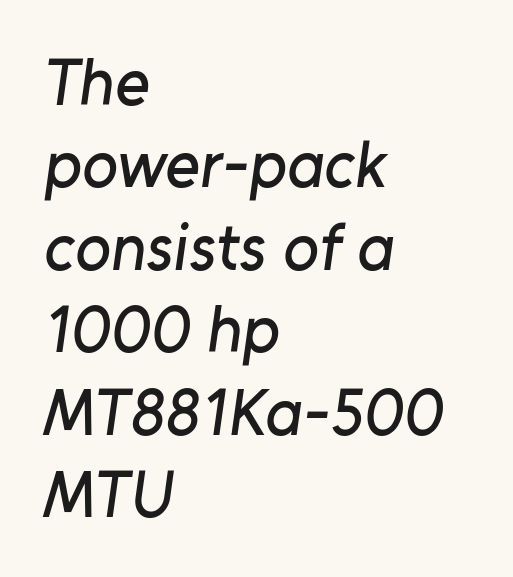
{"serif": "no", "width": "normal", "stroke_contrast": "low", "x_height": "medium", "monospaced": "no", "underline": "no", "align": "left", "line_spacing": "normal", "line_spacing_ratio": 1.25, "letter_spacing": "normal", "letter_spacing_em": 0.0, "glyph_px": 66}
